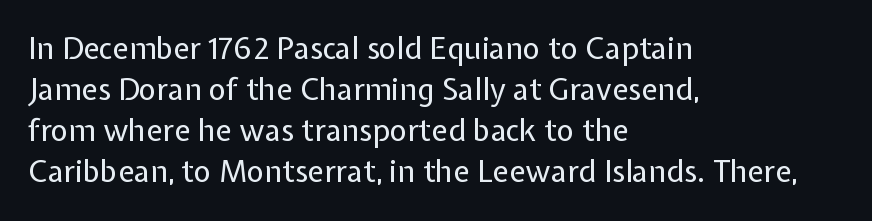
{"serif": "no", "italic": "no", "bold": "no", "weight": "regular", "width": "normal", "stroke_contrast": "low", "x_height": "medium", "monospaced": "no", "underline": "no", "align": "left", "line_spacing": "normal", "line_spacing_ratio": 1.37, "letter_spacing": "normal", "letter_spacing_em": 0.0, "glyph_px": 30}
